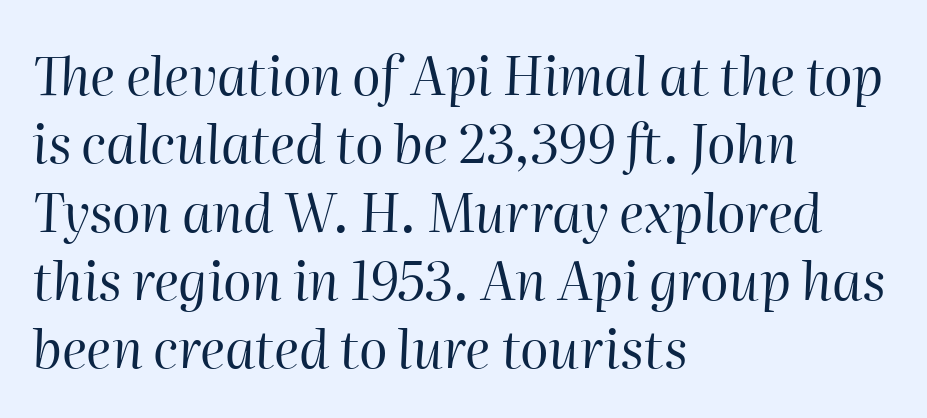
All the whitespace from short lines collects on the right. The face looks like a standard text weight, possibly lighter. If you drew a line through each stem, it would be angled. Character widths vary here, with narrow letters taking less room than wide ones. Honestly, there is no underline to notice here at all. The tracking reads as untouched default to a designer's eye.
